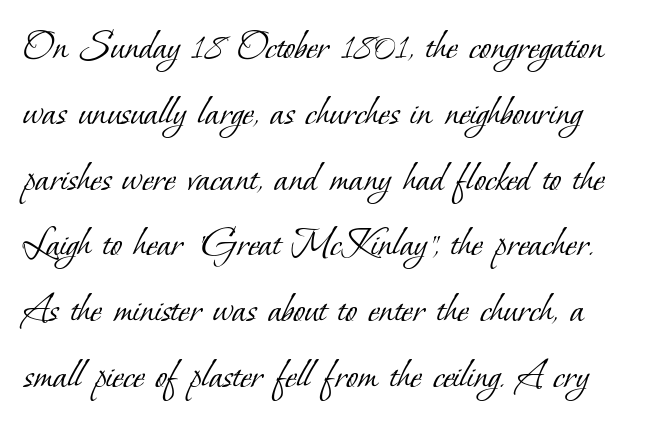
Q: Is the text bold? A: No.
Q: Is the typeface a serif or a sans-serif typeface? A: Serif.
Q: Is the text underlined? A: No.
Q: Is the spacing between letters normal or unusually wide? A: Normal.
Q: Is the spacing between lines tight, normal or loose? A: Normal.
Q: Width (condensed, normal, or wide)? A: Normal.
Q: Stroke contrast? A: Low.
Q: x-height? A: Small.
Q: Monospaced? A: No.
